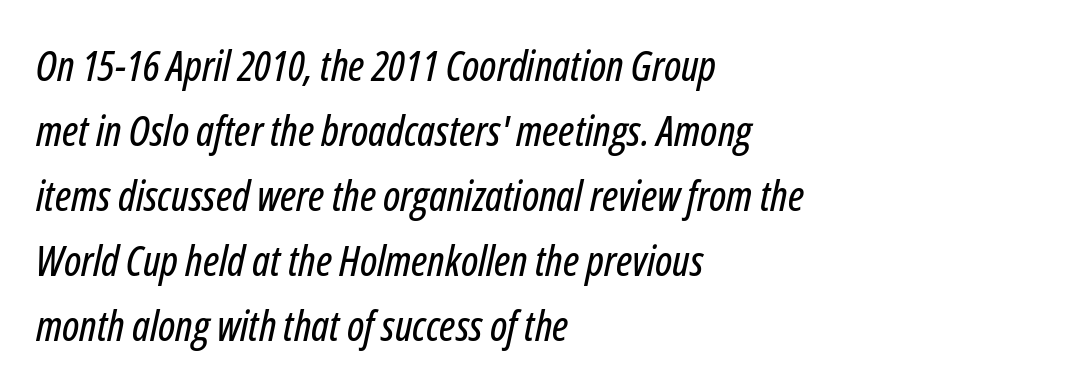
The image shows 42 px condensed type, italic (leaning right); set left-aligned, normal line spacing (1.55x), normal letter spacing, not underlined; low stroke contrast and a medium x-height.
